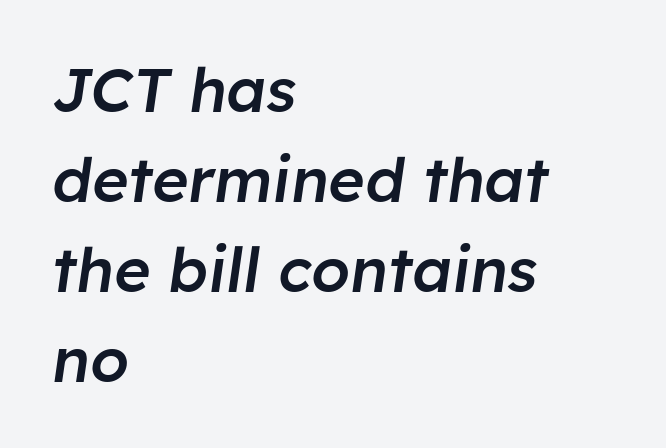
Q: Is the text bold? A: Semi-bold.
Q: Is the text italic (slanted)? A: Yes, it leans right by about 8 degrees.
Q: Is the text underlined? A: No.
Q: How is the paragraph aligned? A: Left-aligned.
Q: Is the spacing between letters normal or unusually wide? A: Normal.
Q: Is the spacing between lines tight, normal or loose? A: Normal.
Q: Width (condensed, normal, or wide)? A: Normal.
Q: Stroke contrast? A: Low.
Q: x-height? A: Medium.
Q: Monospaced? A: No.
